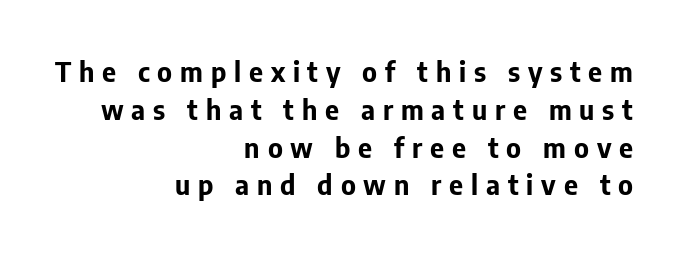
The image shows 27 px bold type, upright; set right-aligned, normal line spacing (1.4x), unusually wide letter spacing (+0.29 em), not underlined.
